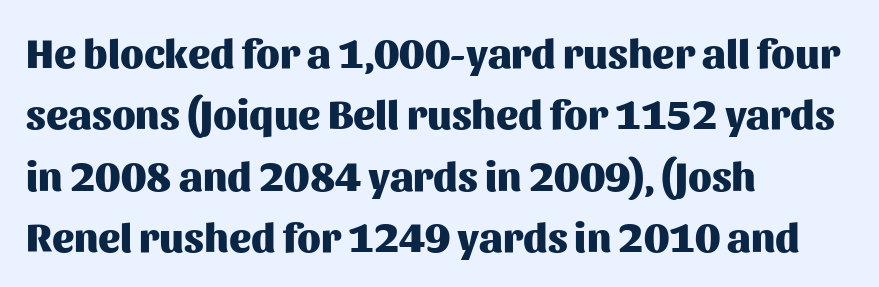
The paragraph has a hard left edge and a soft right edge. Here the designer chose a conventional face with non-uniform glyph widths. Leading matches the norm, producing a regular column. If you drew a line through each stem, it would be perfectly vertical. Check where the strokes stop: nothing finishes them off — pure sans.
